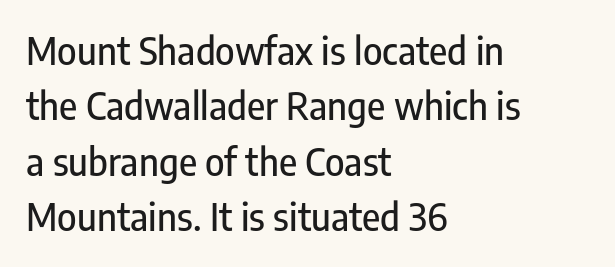
The image shows 37 px condensed sans-serif type, upright; set left-aligned, normal line spacing (1.5x), normal letter spacing, not underlined; low stroke contrast and a medium x-height.
